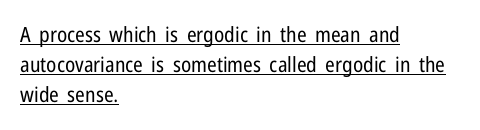
In CSS terms this would be text-align: left. Successive baselines arrive at the customary interval. Tracking value appears to be zero — textbook default spacing. The rendered words wear a rule along their underside. A typesetter would mark this as roman, not italic.
